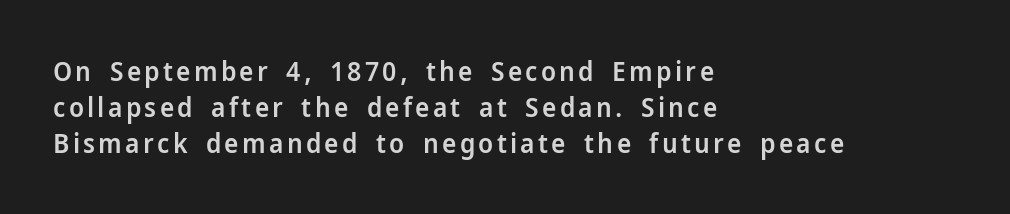
Lines of text with bare space underneath. A typesetter would call this leading conventional body-copy spacing. The sample has been set in demibold, a notch under bold. The letters stand straight up with perfectly vertical stems.
